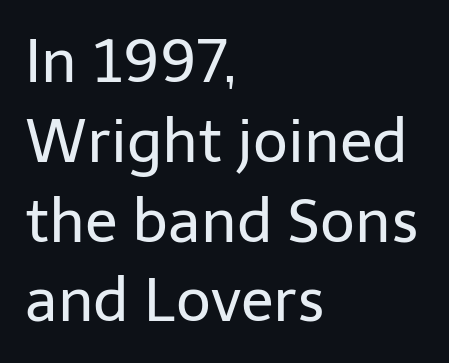
{"serif": "no", "italic": "no", "bold": "no", "weight": "regular", "width": "normal", "stroke_contrast": "low", "x_height": "medium", "monospaced": "no", "underline": "no", "align": "left", "line_spacing": "normal", "line_spacing_ratio": 1.33, "letter_spacing": "normal", "letter_spacing_em": 0.0, "glyph_px": 60}
